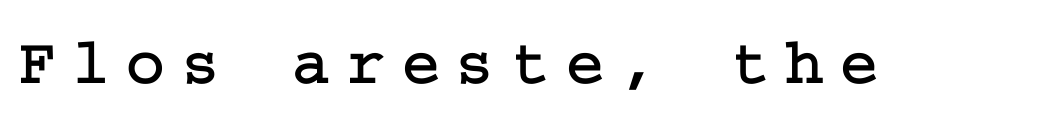
Q: Is the text italic (slanted)? A: No, it is upright.
Q: Is the typeface a serif or a sans-serif typeface? A: Serif.
Q: Is the text underlined? A: No.
Q: Is the spacing between letters normal or unusually wide? A: Unusually wide.
Q: Width (condensed, normal, or wide)? A: Normal.
Q: Stroke contrast? A: Low.
Q: x-height? A: Medium.
